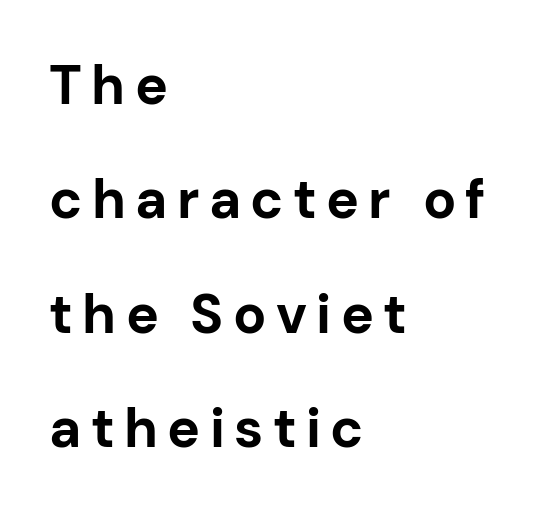
The glyphs in this specimen are sans serif. Does the copy run flush right? No — it runs flush left. The rendering uses a large line-height, opening up the rows. Proportional: the letters do not fall into vertical columns. Typesetter's note: full bold, strokes at maximum text heaviness.
